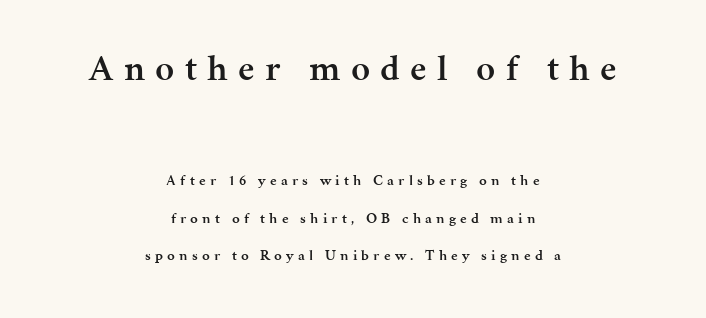
Q: Is the text bold? A: Semi-bold.
Q: Is the text italic (slanted)? A: No, it is upright.
Q: Is the typeface a serif or a sans-serif typeface? A: Serif.
Q: Is the text underlined? A: No.
Q: How is the paragraph aligned? A: Centered.
Q: Is the spacing between letters normal or unusually wide? A: Unusually wide.
Q: Is the spacing between lines tight, normal or loose? A: Loose.
Q: Which block of text is set in a larger size, the first (top) or the second (bottom)? A: The first (top) one.
Q: Width (condensed, normal, or wide)? A: Normal.
Q: Stroke contrast? A: Medium.
Q: x-height? A: Medium.
Q: Monospaced? A: No.
